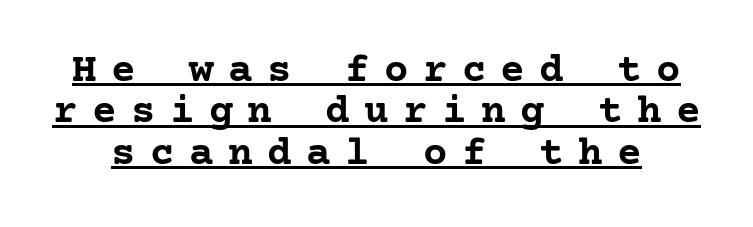
Q: Is the text bold? A: Yes.
Q: Is the text italic (slanted)? A: No, it is upright.
Q: Is the typeface a serif or a sans-serif typeface? A: Serif.
Q: Is the text underlined? A: Yes.
Q: Is the spacing between letters normal or unusually wide? A: Unusually wide.
Q: Is the spacing between lines tight, normal or loose? A: Tight.
Q: Width (condensed, normal, or wide)? A: Normal.
Q: Stroke contrast? A: Low.
Q: x-height? A: Medium.
